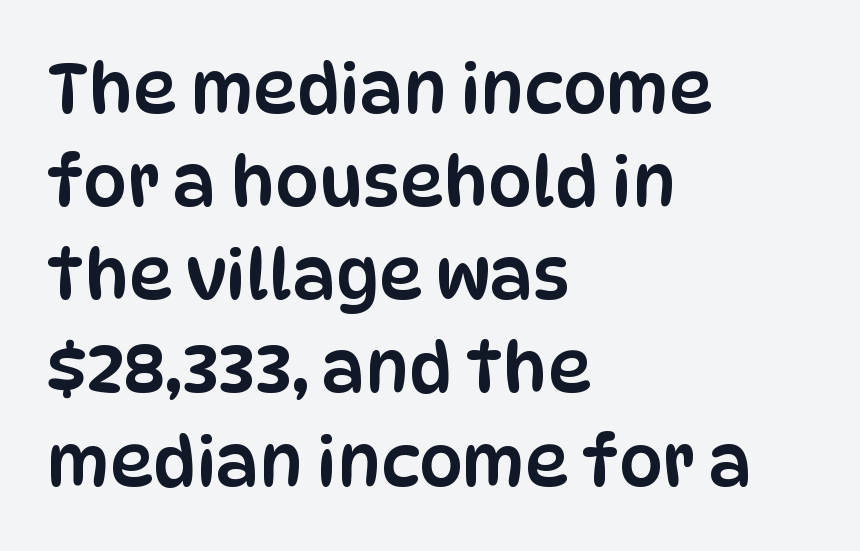
These lines keep a tight, regular rhythm from letter to letter. The leading is moderate, giving the passage an even texture. To sum up the face: it is a sans, with no serifs. Think of a printed novel: that variable character pitch is what you see here. Descender tails drop into unmarked territory.
